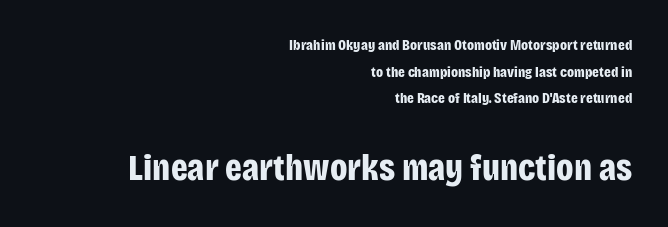
This rendering uses right alignment, leaving the left contour irregular. A typesetter would call this proportional, since set widths differ per character. Nothing unusual about the tracking: characters are spaced as the font intends. Glance below the letters and you will spot only blank space. The axis of the letterforms is exactly vertical. Heft: maximum for text — a bold.
